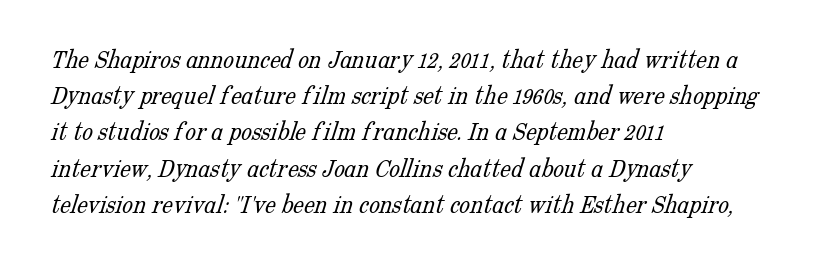
{"bold": "no", "underline": "no", "align": "left", "line_spacing": "normal", "line_spacing_ratio": 1.34, "letter_spacing": "normal", "letter_spacing_em": 0.0, "glyph_px": 27}
